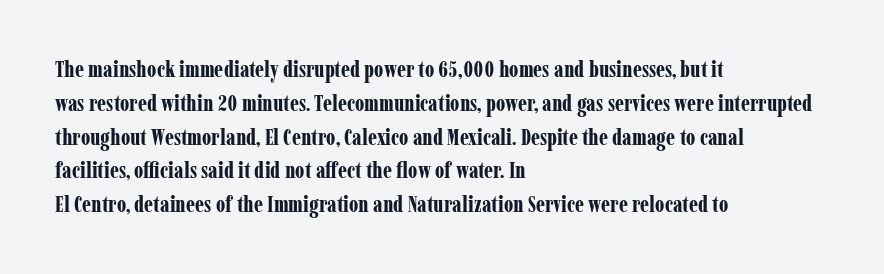
Bold? Absolutely — the strokes are thick and heavy. The setting favours the left margin, as ordinary paragraphs usually do. The font's upright variant was chosen for this text. A bare baseline throughout the passage. Vertical spacing — default.
